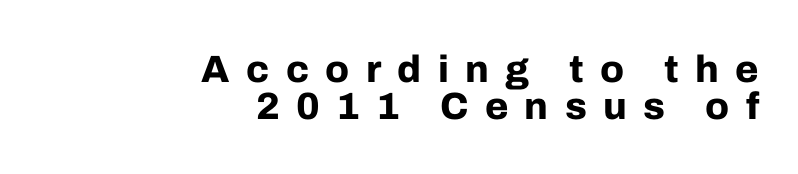
{"serif": "no", "italic": "no", "bold": "yes", "weight": "bold", "width": "normal", "stroke_contrast": "low", "x_height": "medium", "monospaced": "no", "underline": "no", "align": "right", "line_spacing": "tight", "line_spacing_ratio": 0.97, "letter_spacing": "wide", "letter_spacing_em": 0.43, "glyph_px": 38}
